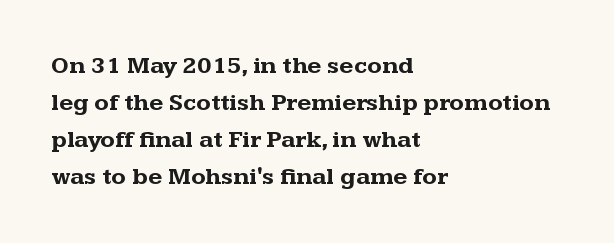
{"italic": "no", "bold": "yes", "underline": "no", "align": "left", "line_spacing": "normal", "line_spacing_ratio": 1.54, "letter_spacing": "normal", "letter_spacing_em": 0.0, "glyph_px": 24}
